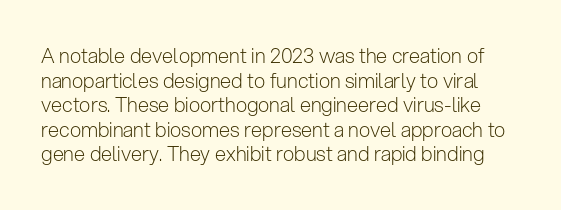
Q: Is the text bold? A: No.
Q: Is the text italic (slanted)? A: No, it is upright.
Q: Is the text underlined? A: No.
Q: Is the spacing between letters normal or unusually wide? A: Normal.
